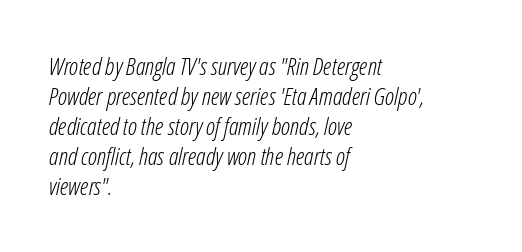
Q: Is the text bold? A: No.
Q: Is the text italic (slanted)? A: Yes, it leans right by about 12 degrees.
Q: Is the text underlined? A: No.
Q: How is the paragraph aligned? A: Left-aligned.
Q: Is the spacing between letters normal or unusually wide? A: Normal.
Q: Is the spacing between lines tight, normal or loose? A: Normal.
